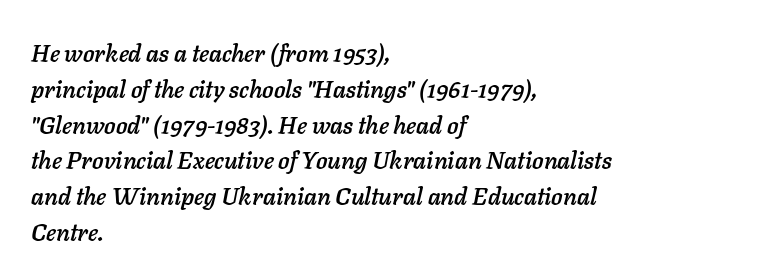
The image shows 24 px text type, italic (leaning right); set left-aligned, normal line spacing (1.49x), normal letter spacing, not underlined.
